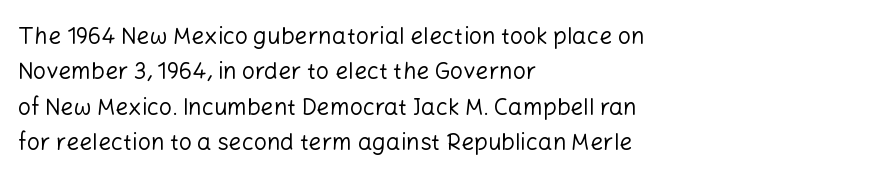
The face looks like a standard text weight, possibly lighter. Vertical strokes here are truly vertical. These lines keep a tight, regular rhythm from letter to letter. Leading matches the norm, producing a regular column. Left-aligned paragraph, ragged on the right. The space directly below the letters is spotless.
